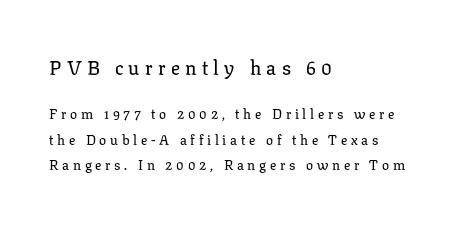
{"italic": "no", "underline": "no", "align": "left", "line_spacing_ratio": 1.82, "letter_spacing": "wide", "letter_spacing_em": 0.27, "larger_block": "first", "size_ratio": 1.43, "glyph_px": 20}
